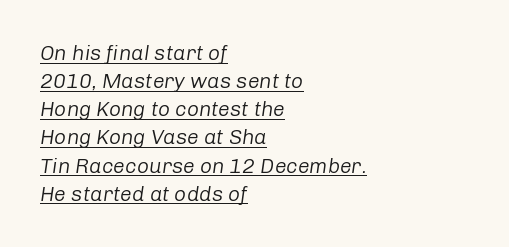
{"italic": "yes", "lean": "right", "slant_degrees": 8, "bold": "no", "underline": "yes", "align": "left", "line_spacing": "normal", "line_spacing_ratio": 1.34, "letter_spacing": "normal", "letter_spacing_em": 0.0, "glyph_px": 21}
